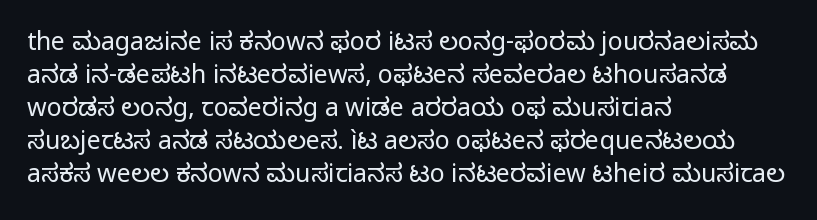
{"italic": "no", "bold": "no", "underline": "no", "align": "left", "line_spacing": "normal", "line_spacing_ratio": 1.32, "letter_spacing": "normal", "letter_spacing_em": 0.0, "glyph_px": 25}
